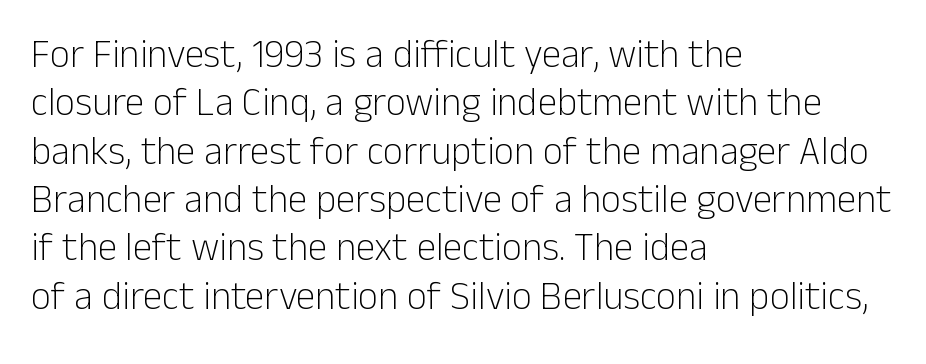
The image shows 39 px light sans-serif type, upright; set left-aligned, line spacing 1.24x, normal letter spacing, not underlined; low stroke contrast and a medium x-height.
